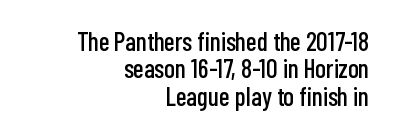
{"italic": "no", "underline": "no", "align": "right", "line_spacing": "tight", "line_spacing_ratio": 1.05, "letter_spacing": "normal", "letter_spacing_em": 0.0, "glyph_px": 26}
